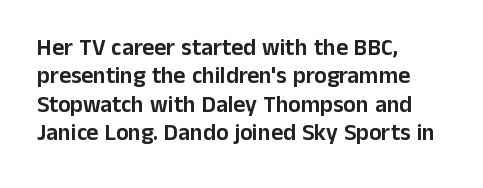
{"italic": "no", "underline": "no", "align": "left", "line_spacing_ratio": 1.23, "letter_spacing": "normal", "letter_spacing_em": 0.0, "glyph_px": 23}
